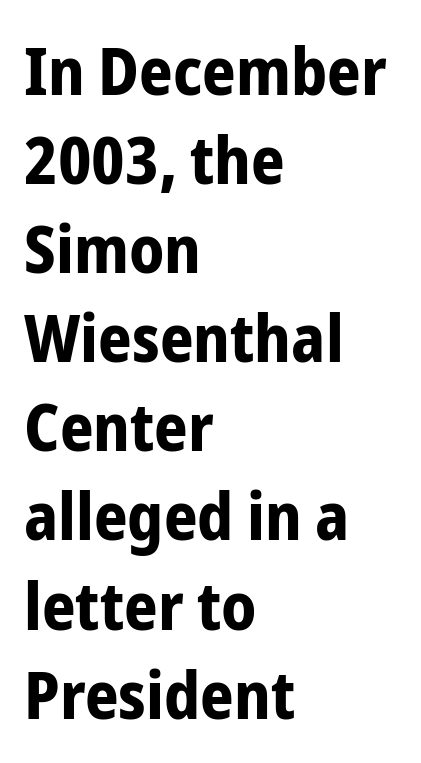
{"serif": "no", "italic": "no", "bold": "yes", "weight": "bold", "width": "condensed", "stroke_contrast": "low", "x_height": "medium", "monospaced": "no", "underline": "no", "align": "left", "line_spacing": "normal", "line_spacing_ratio": 1.35, "letter_spacing": "normal", "letter_spacing_em": 0.0, "glyph_px": 66}
